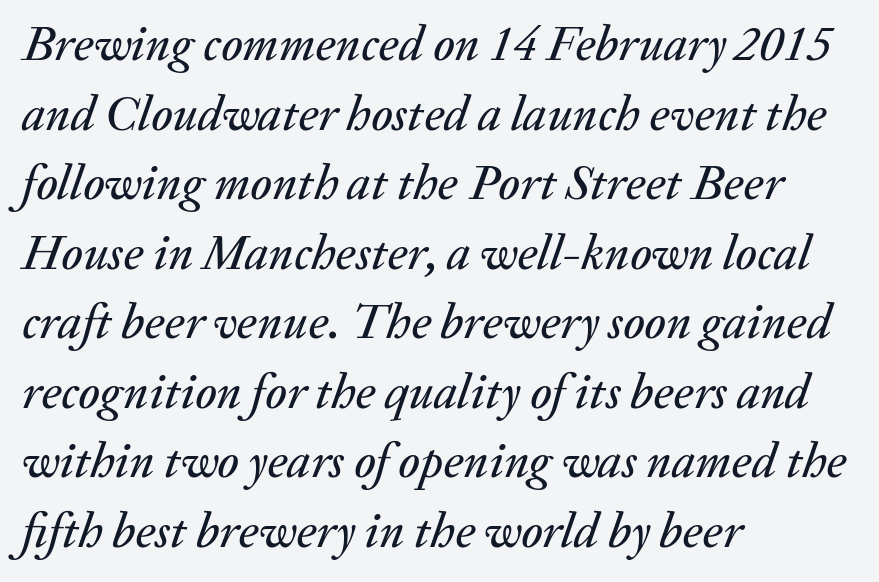
The image shows 49 px text type, italic (leaning right); set left-aligned, normal line spacing (1.42x), normal letter spacing, not underlined; medium stroke contrast and a medium x-height.
